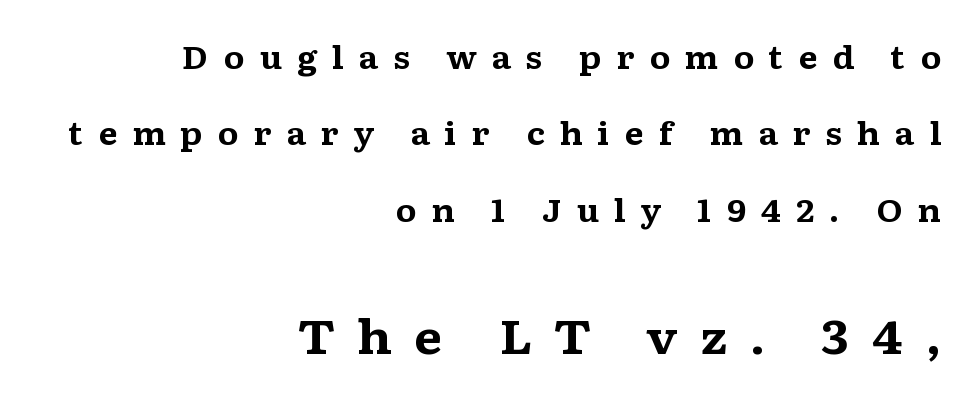
Q: Is the text bold? A: Yes.
Q: Is the text italic (slanted)? A: No, it is upright.
Q: Is the typeface a serif or a sans-serif typeface? A: Serif.
Q: Is the text underlined? A: No.
Q: How is the paragraph aligned? A: Right-aligned.
Q: Is the spacing between letters normal or unusually wide? A: Unusually wide.
Q: Is the spacing between lines tight, normal or loose? A: Loose.
Q: Which block of text is set in a larger size, the first (top) or the second (bottom)? A: The second (bottom) one.
Q: Width (condensed, normal, or wide)? A: Wide.
Q: Stroke contrast? A: Medium.
Q: x-height? A: Medium.
Q: Monospaced? A: No.
